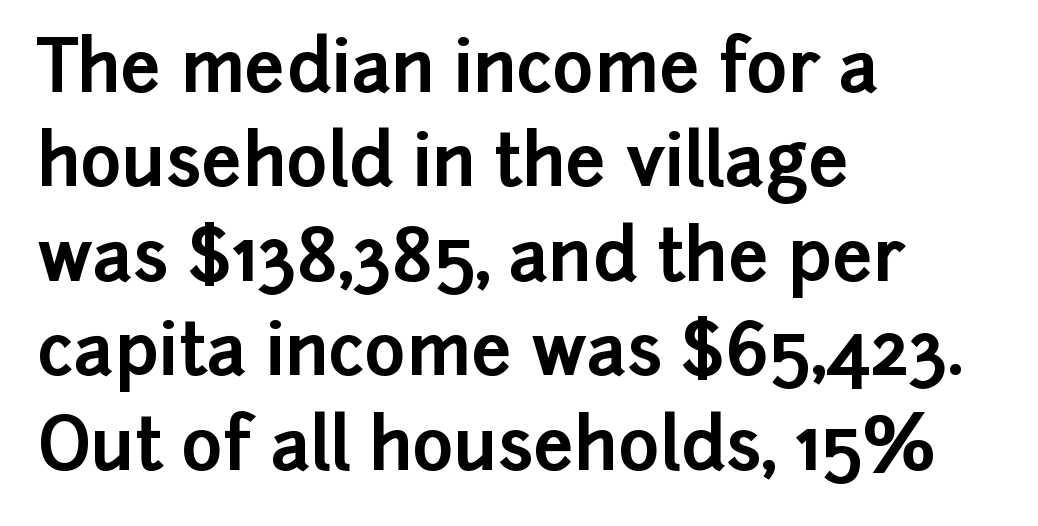
The image shows 71 px bold sans-serif type, upright; set left-aligned, normal line spacing (1.33x), normal letter spacing, not underlined; low stroke contrast and a medium x-height.
